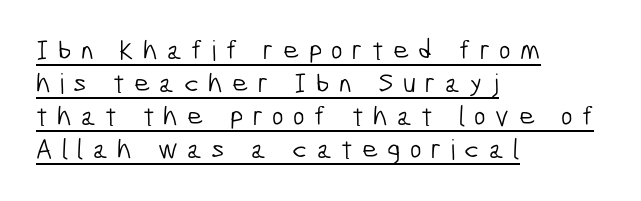
{"serif": "no", "bold": "no", "weight": "light", "width": "condensed", "stroke_contrast": "low", "x_height": "medium", "monospaced": "no", "underline": "yes", "align": "left", "line_spacing_ratio": 1.18, "letter_spacing": "wide", "letter_spacing_em": 0.33, "glyph_px": 28}
